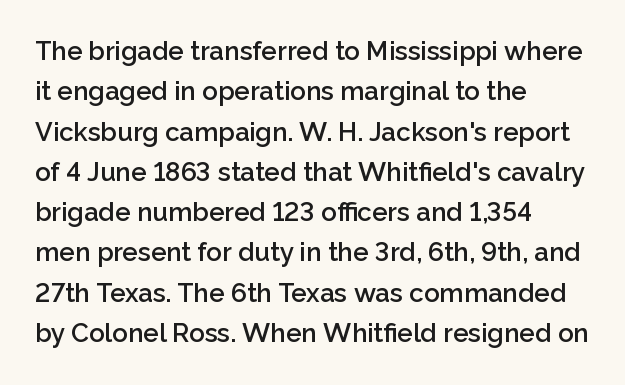
The image shows 26 px text type, upright; set left-aligned, normal line spacing (1.55x), normal letter spacing, not underlined.
